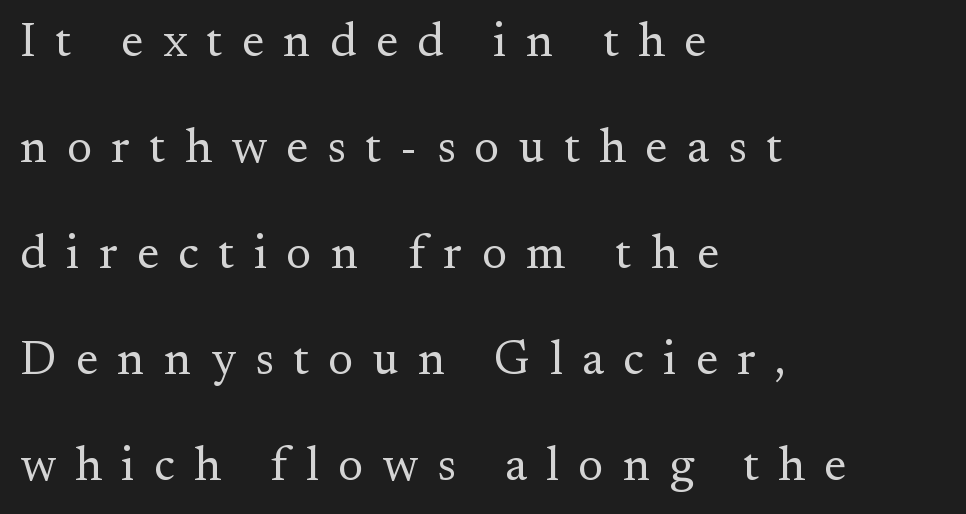
Q: Is the text bold? A: No.
Q: Is the text italic (slanted)? A: No, it is upright.
Q: Is the typeface a serif or a sans-serif typeface? A: Serif.
Q: Is the text underlined? A: No.
Q: How is the paragraph aligned? A: Left-aligned.
Q: Is the spacing between letters normal or unusually wide? A: Unusually wide.
Q: Is the spacing between lines tight, normal or loose? A: Loose.
Q: Width (condensed, normal, or wide)? A: Normal.
Q: Stroke contrast? A: Medium.
Q: x-height? A: Small.
Q: Monospaced? A: No.
